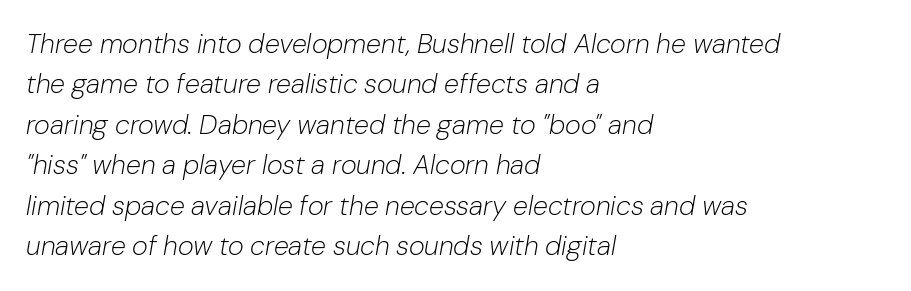
Q: Is the text bold? A: No.
Q: Is the text italic (slanted)? A: Yes, it leans right by about 10 degrees.
Q: Is the text underlined? A: No.
Q: How is the paragraph aligned? A: Left-aligned.
Q: Is the spacing between letters normal or unusually wide? A: Normal.
Q: Is the spacing between lines tight, normal or loose? A: Normal.
